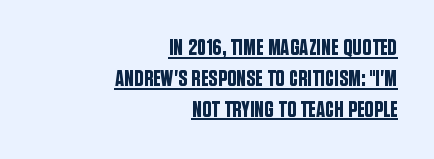
{"italic": "no", "underline": "yes", "align": "right", "line_spacing": "normal", "line_spacing_ratio": 1.34, "letter_spacing": "normal", "letter_spacing_em": 0.0, "glyph_px": 23}
